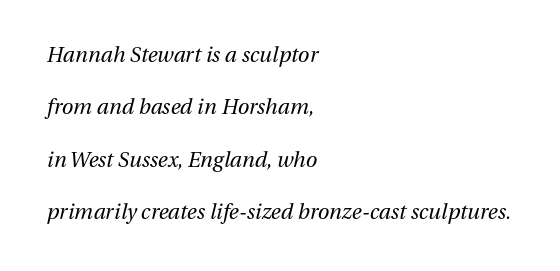
{"italic": "yes", "lean": "right", "slant_degrees": 13, "bold": "no", "underline": "no", "align": "left", "line_spacing": "loose", "line_spacing_ratio": 2.49, "letter_spacing": "normal", "letter_spacing_em": 0.0, "glyph_px": 21}
